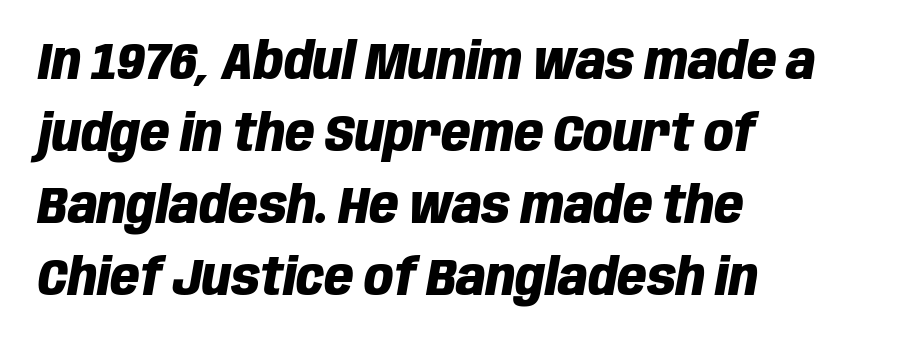
The image shows 51 px heavy, condensed type, italic (leaning right); set left-aligned, normal line spacing (1.41x), normal letter spacing, not underlined; low stroke contrast and a large x-height.
